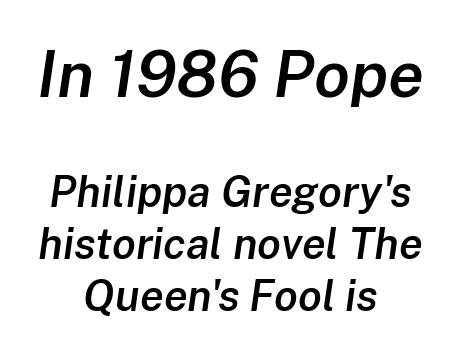
The image shows 65 px semibold type, italic (leaning right); set centered, line spacing 1.21x, normal letter spacing, not underlined; the first (top) block is 1.51x larger; low stroke contrast and a medium x-height.
